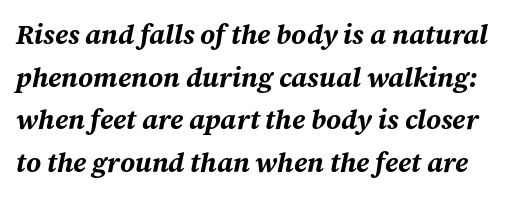
The rendering applies a slant to the glyphs. In terms of leading, this rendering sits right in the middle. Has an underline been added? It has not. Weight: bold. Short note: letters normally spaced.
